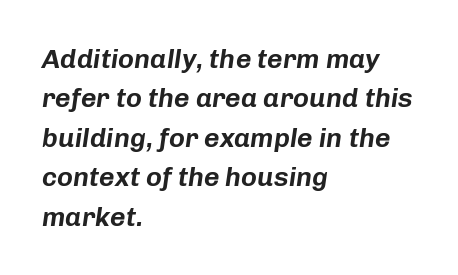
Q: Is the text italic (slanted)? A: Yes, it leans right by about 8 degrees.
Q: Is the text underlined? A: No.
Q: How is the paragraph aligned? A: Left-aligned.
Q: Is the spacing between letters normal or unusually wide? A: Normal.
Q: Is the spacing between lines tight, normal or loose? A: Normal.
